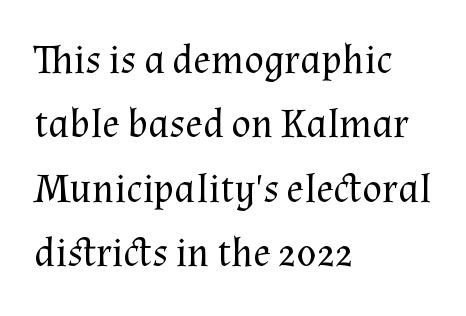
No chunkiness to these letters — they're not bold. How are the letters spaced? Ordinarily, with no added tracking. Leftover space on each line is placed entirely after the last word. The line-height multiplier appears to be the usual default. Underline: absent.
